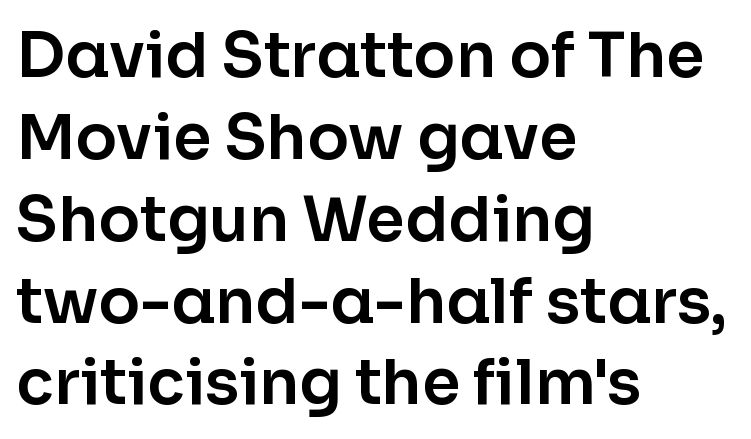
The image shows 62 px sans-serif type, upright; set left-aligned, normal line spacing (1.32x), normal letter spacing, not underlined; low stroke contrast and a medium x-height.
